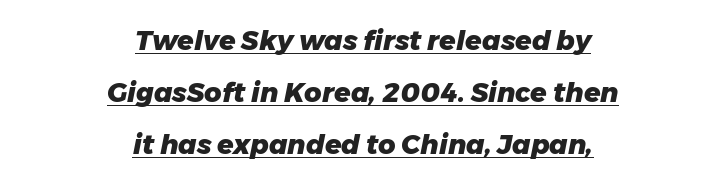
{"italic": "yes", "lean": "right", "slant_degrees": 11, "bold": "yes", "underline": "yes", "align": "center", "line_spacing": "loose", "line_spacing_ratio": 1.93, "letter_spacing": "normal", "letter_spacing_em": 0.0, "glyph_px": 27}
